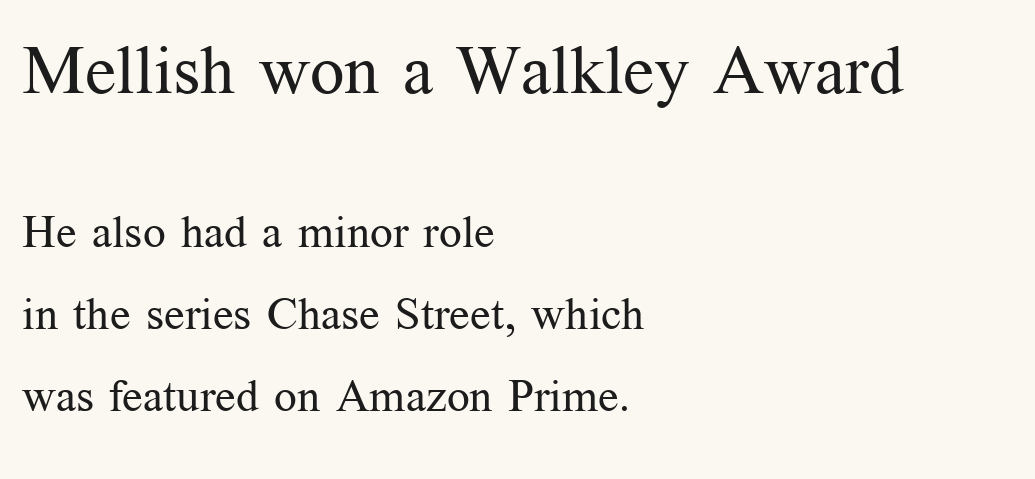
The image shows 68 px regular-weight serif type, upright; set left-aligned, line spacing 1.82x, normal letter spacing, not underlined; the first (top) block is 1.51x larger; medium stroke contrast and a medium x-height.
